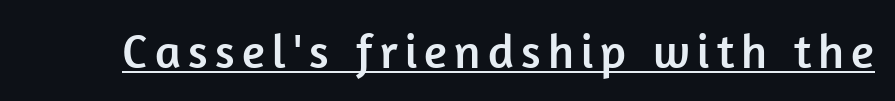
Italic: no, the glyphs are upright roman. This sample has the flowing, uneven cadence of proportional lettering. The glyphs in this specimen are sans serif. Students, observe the line beneath the letters — that is underlining.
